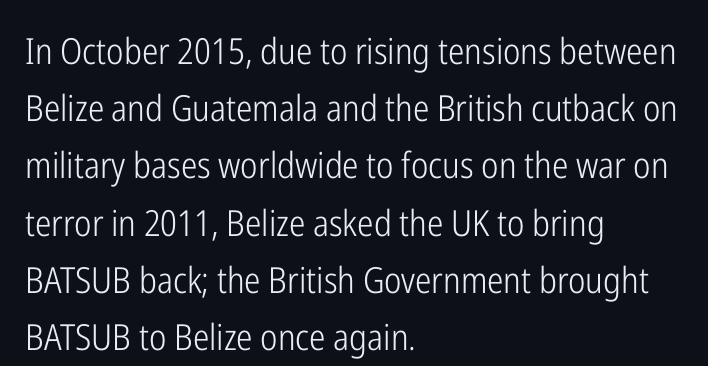
The image shows 36 px light, condensed sans-serif type, upright; set left-aligned, normal line spacing (1.59x), normal letter spacing, not underlined; low stroke contrast and a medium x-height.
